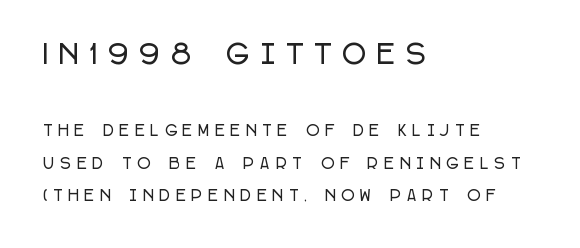
In terms of posture, this sample is upright. These lines are set flush left with a ragged right edge. The passage shown begins with its larger block and ends with its smaller one. Plain, unruled lines of type. The line-height multiplier appears high, well above default. Inter-character spacing is expanded well beyond the font's built-in metrics.
